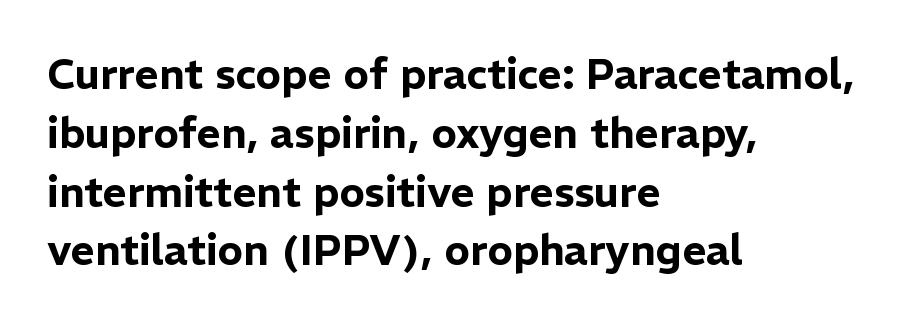
Q: Is the text italic (slanted)? A: No, it is upright.
Q: Is the typeface a serif or a sans-serif typeface? A: Sans-serif.
Q: Is the text underlined? A: No.
Q: How is the paragraph aligned? A: Left-aligned.
Q: Is the spacing between letters normal or unusually wide? A: Normal.
Q: Is the spacing between lines tight, normal or loose? A: Normal.
Q: Width (condensed, normal, or wide)? A: Normal.
Q: Stroke contrast? A: Low.
Q: x-height? A: Medium.
Q: Monospaced? A: No.
